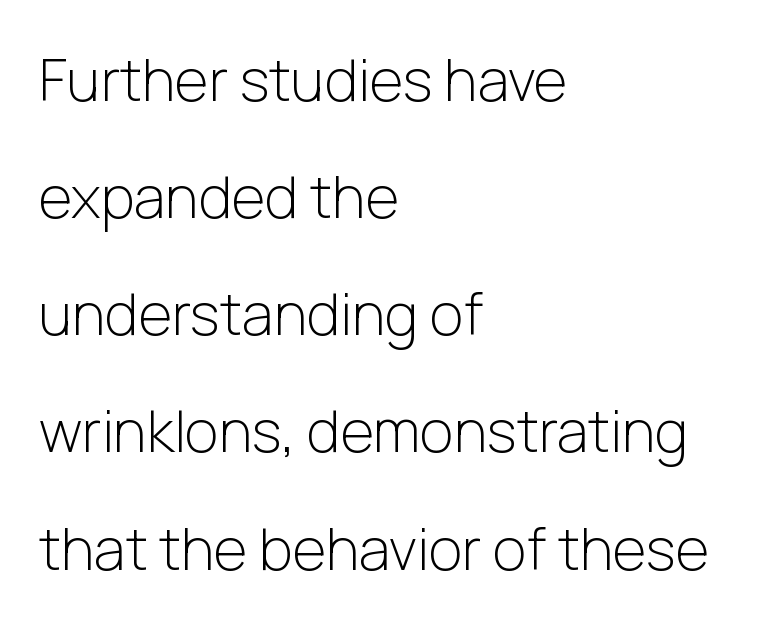
The image shows 58 px light sans-serif type, upright; set left-aligned, loose line spacing (2.02x), normal letter spacing, not underlined; low stroke contrast and a medium x-height.
